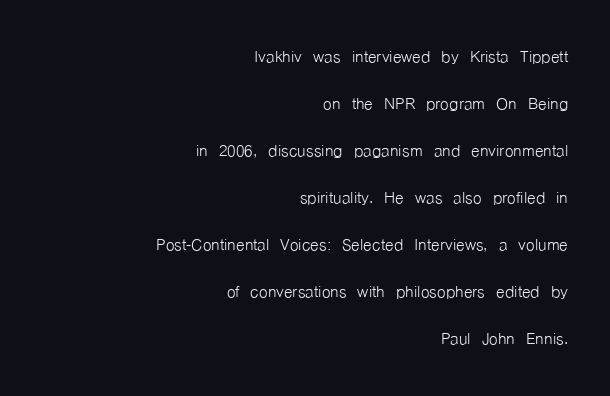
{"italic": "no", "bold": "no", "underline": "no", "align": "right", "line_spacing": "loose", "line_spacing_ratio": 2.14, "letter_spacing": "normal", "letter_spacing_em": 0.0, "glyph_px": 22}
